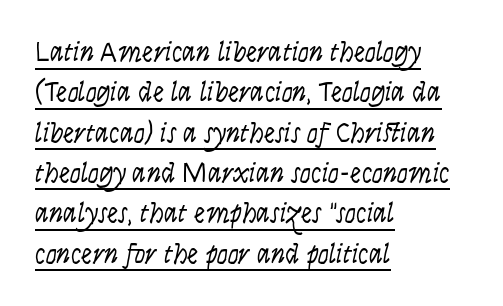
Q: Is the text bold? A: No.
Q: Is the text italic (slanted)? A: Yes.
Q: Is the typeface a serif or a sans-serif typeface? A: Sans-serif.
Q: Is the text underlined? A: Yes.
Q: How is the paragraph aligned? A: Left-aligned.
Q: Is the spacing between letters normal or unusually wide? A: Normal.
Q: Is the spacing between lines tight, normal or loose? A: Normal.
Q: Width (condensed, normal, or wide)? A: Condensed.
Q: Stroke contrast? A: Low.
Q: x-height? A: Large.
Q: Monospaced? A: No.
